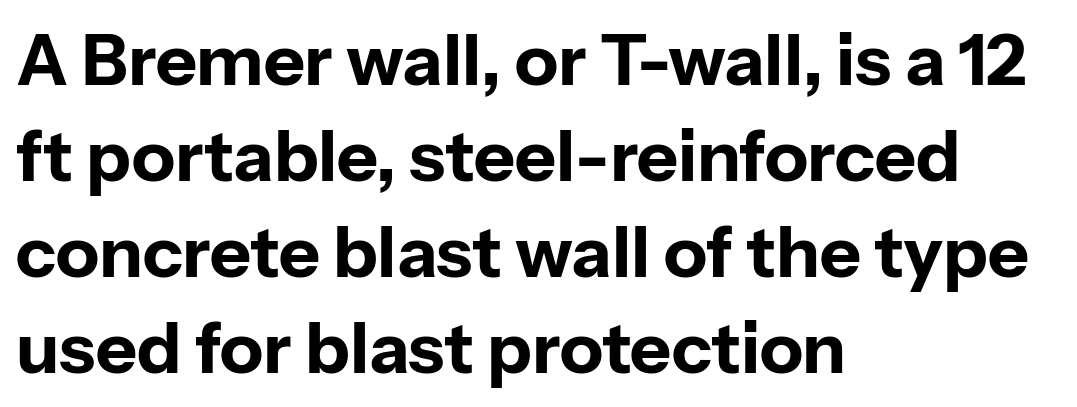
The image shows 71 px bold sans-serif type, upright; set left-aligned, normal line spacing (1.35x), normal letter spacing, not underlined; low stroke contrast and a medium x-height.
